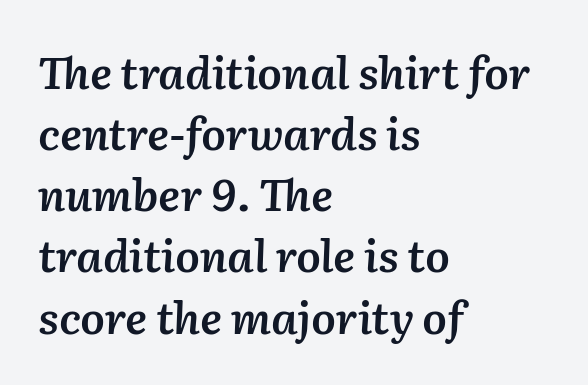
{"italic": "yes", "lean": "right", "slant_degrees": 2, "bold": "semi", "weight": "semibold", "width": "normal", "stroke_contrast": "medium", "x_height": "medium", "monospaced": "no", "underline": "no", "align": "left", "line_spacing": "normal", "line_spacing_ratio": 1.39, "letter_spacing": "normal", "letter_spacing_em": 0.0, "glyph_px": 44}
